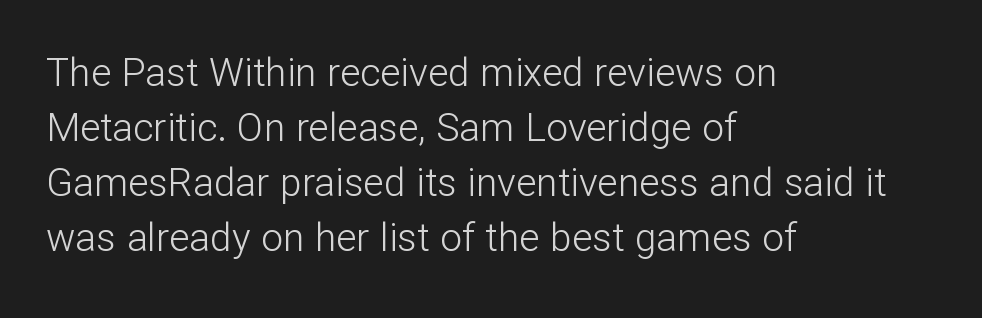
The image shows 39 px light sans-serif type, upright; set left-aligned, normal line spacing (1.41x), normal letter spacing, not underlined; low stroke contrast and a medium x-height.
